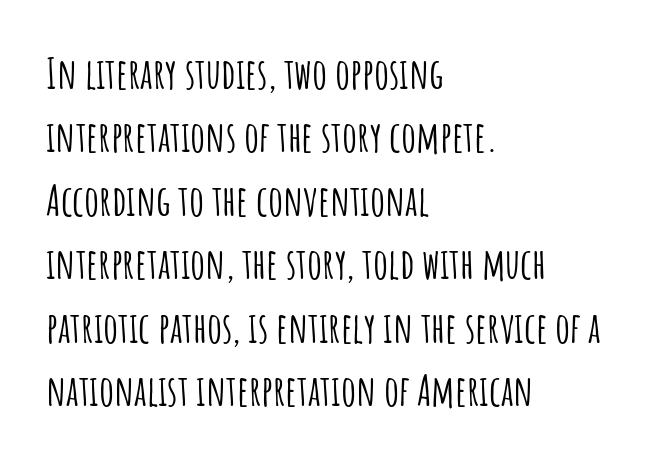
{"serif": "no", "italic": "no", "width": "condensed", "stroke_contrast": "low", "x_height": "large", "monospaced": "no", "underline": "no", "align": "left", "line_spacing": "normal", "line_spacing_ratio": 1.51, "letter_spacing": "normal", "letter_spacing_em": 0.0, "glyph_px": 42}
